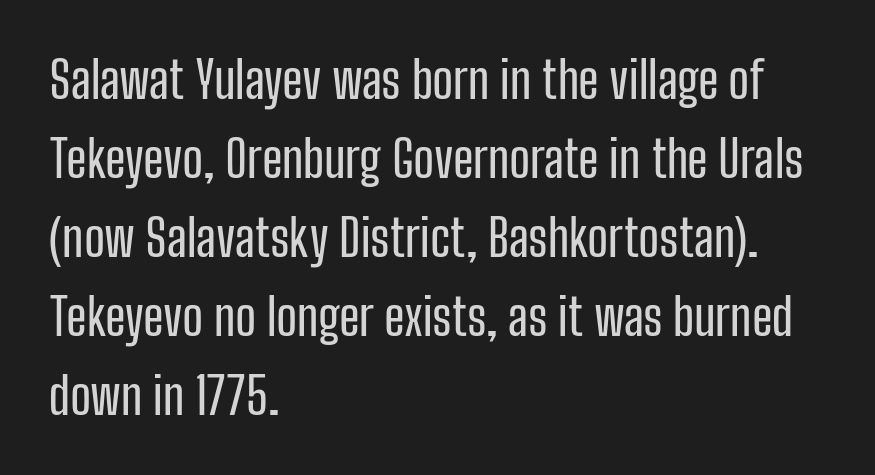
The line-height multiplier appears to be the usual default. Posture: vertical. Nothing sits at the stroke ends, so this counts as sans-serif. The letterforms sit shoulder to shoulder at normal distance.
